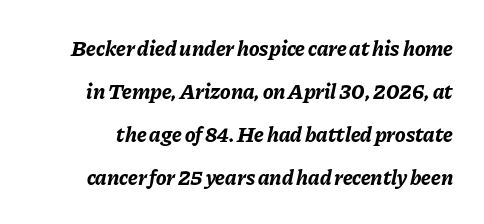
Q: Is the text bold? A: Yes.
Q: Is the text italic (slanted)? A: Yes, it leans right by about 11 degrees.
Q: Is the text underlined? A: No.
Q: Is the spacing between letters normal or unusually wide? A: Normal.
Q: Is the spacing between lines tight, normal or loose? A: Loose.
